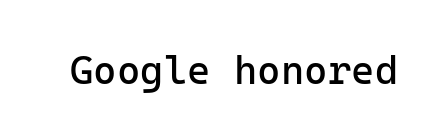
{"serif": "no", "italic": "no", "bold": "no", "weight": "regular", "width": "normal", "stroke_contrast": "low", "x_height": "medium", "underline": "no", "letter_spacing": "normal", "letter_spacing_em": 0.0, "glyph_px": 40}
